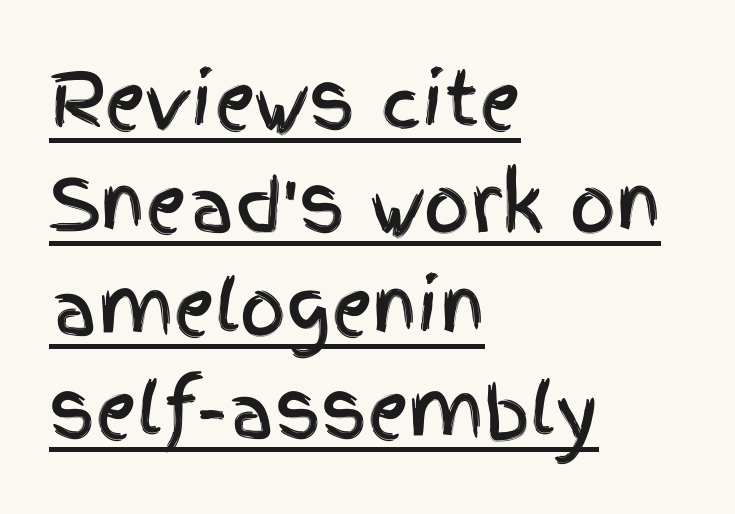
The image shows 72 px condensed sans-serif type, upright; set left-aligned, normal line spacing (1.43x), normal letter spacing, underlined; a large x-height.
